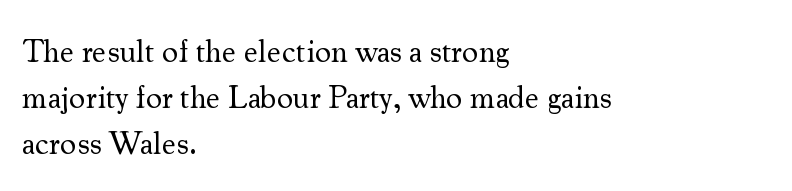
Q: Is the text bold? A: No.
Q: Is the text italic (slanted)? A: No, it is upright.
Q: Is the typeface a serif or a sans-serif typeface? A: Serif.
Q: Is the text underlined? A: No.
Q: How is the paragraph aligned? A: Left-aligned.
Q: Is the spacing between letters normal or unusually wide? A: Normal.
Q: Is the spacing between lines tight, normal or loose? A: Normal.
Q: Width (condensed, normal, or wide)? A: Normal.
Q: Stroke contrast? A: Medium.
Q: x-height? A: Small.
Q: Monospaced? A: No.
